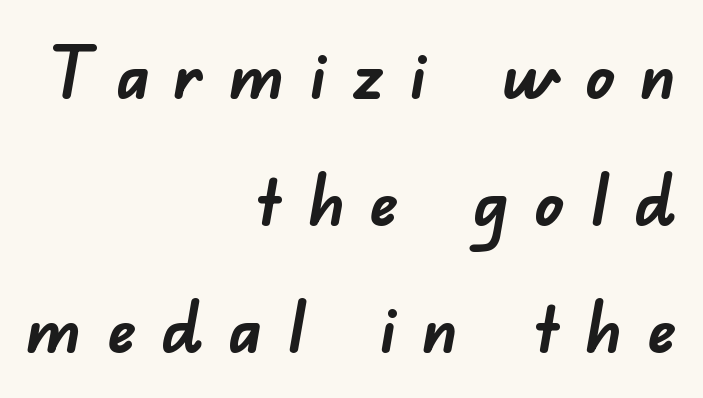
Q: Is the text bold? A: Yes.
Q: Is the typeface a serif or a sans-serif typeface? A: Sans-serif.
Q: Is the text underlined? A: No.
Q: How is the paragraph aligned? A: Right-aligned.
Q: Is the spacing between letters normal or unusually wide? A: Unusually wide.
Q: Width (condensed, normal, or wide)? A: Normal.
Q: Stroke contrast? A: Low.
Q: x-height? A: Small.
Q: Monospaced? A: No.
